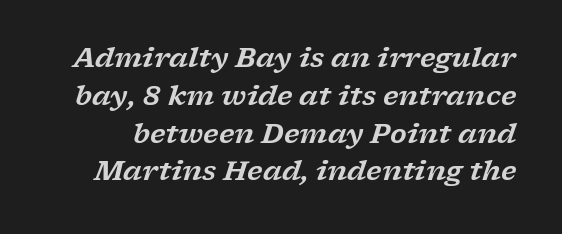
Spacing between characters is what you'd get straight out of the box. The designer left line spacing at the default. The axis of the letterforms is tilted away from vertical. The zone under the glyphs is completely vacant.
